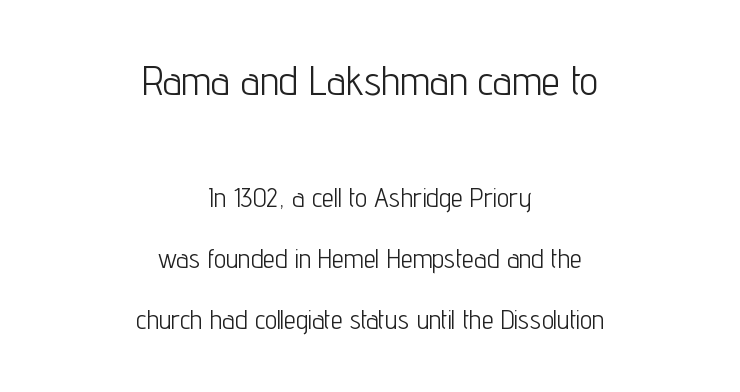
The image shows 41 px light, condensed sans-serif type, upright; set centered, loose line spacing (2.27x), normal letter spacing, not underlined; the first (top) block is 1.52x larger; low stroke contrast and a medium x-height.
